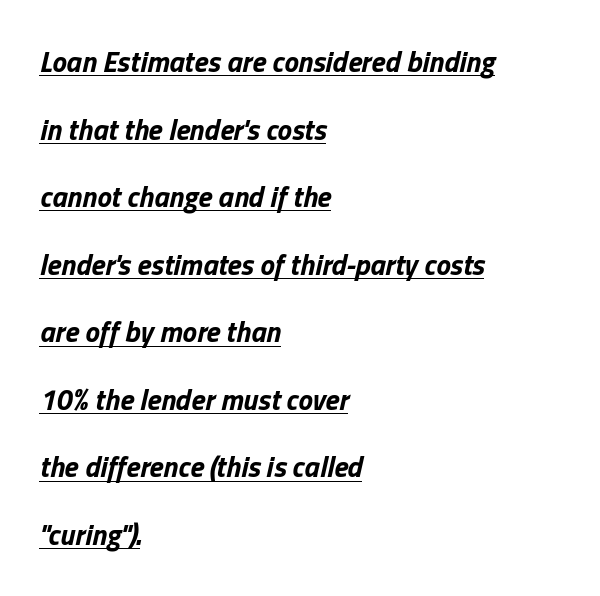
Q: Is the text bold? A: Yes.
Q: Is the text italic (slanted)? A: Yes, it leans right by about 13 degrees.
Q: Is the text underlined? A: Yes.
Q: How is the paragraph aligned? A: Left-aligned.
Q: Is the spacing between letters normal or unusually wide? A: Normal.
Q: Is the spacing between lines tight, normal or loose? A: Loose.
Q: Width (condensed, normal, or wide)? A: Normal.
Q: Stroke contrast? A: Low.
Q: x-height? A: Medium.
Q: Monospaced? A: No.
